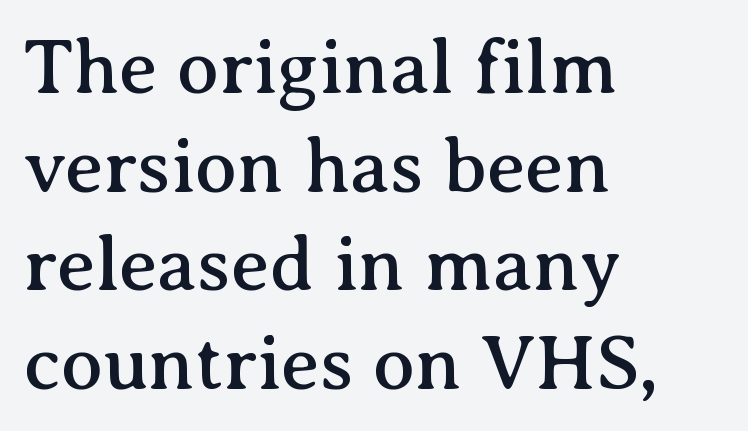
The image shows 77 px serif type, upright; set left-aligned, normal line spacing (1.28x), normal letter spacing, not underlined; medium stroke contrast and a medium x-height.
